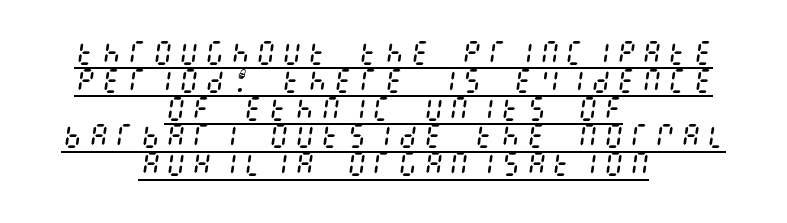
{"italic": "yes", "lean": "right", "slant_degrees": 8, "bold": "no", "underline": "yes", "align": "center", "line_spacing": "tight", "line_spacing_ratio": 1.07, "glyph_px": 26}
